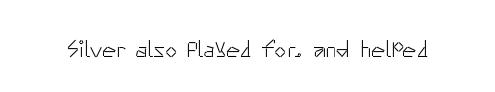
{"italic": "no", "bold": "no", "underline": "no", "letter_spacing": "normal", "letter_spacing_em": 0.0, "glyph_px": 24}
